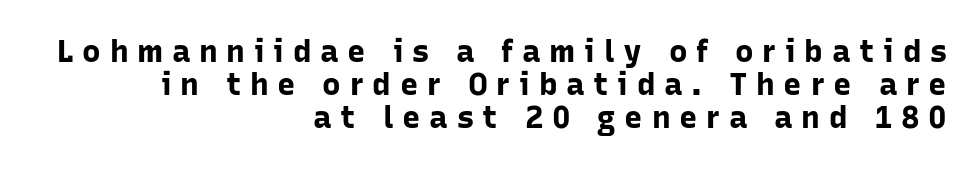
Q: Is the text bold? A: Yes.
Q: Is the text italic (slanted)? A: No, it is upright.
Q: Is the typeface a serif or a sans-serif typeface? A: Sans-serif.
Q: Is the text underlined? A: No.
Q: How is the paragraph aligned? A: Right-aligned.
Q: Is the spacing between letters normal or unusually wide? A: Unusually wide.
Q: Is the spacing between lines tight, normal or loose? A: Tight.
Q: Width (condensed, normal, or wide)? A: Normal.
Q: Stroke contrast? A: Low.
Q: x-height? A: Medium.
Q: Monospaced? A: No.
